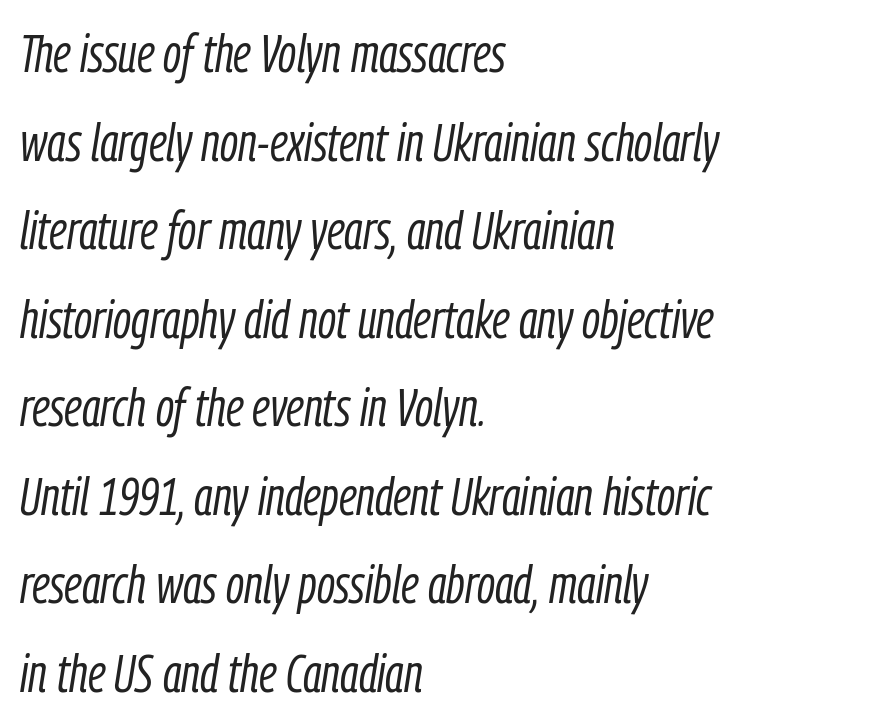
{"italic": "yes", "lean": "right", "slant_degrees": 9, "bold": "no", "weight": "light", "width": "condensed", "stroke_contrast": "low", "x_height": "medium", "monospaced": "no", "underline": "no", "align": "left", "line_spacing": "normal", "line_spacing_ratio": 1.67, "letter_spacing": "normal", "letter_spacing_em": 0.0, "glyph_px": 53}
